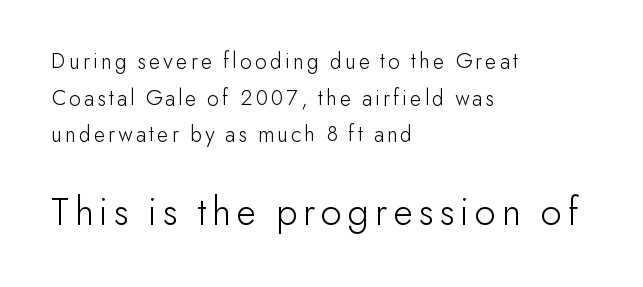
Q: Is the text bold? A: No.
Q: Is the text italic (slanted)? A: No, it is upright.
Q: Is the typeface a serif or a sans-serif typeface? A: Sans-serif.
Q: Is the text underlined? A: No.
Q: How is the paragraph aligned? A: Left-aligned.
Q: Is the spacing between lines tight, normal or loose? A: Normal.
Q: Which block of text is set in a larger size, the first (top) or the second (bottom)? A: The second (bottom) one.
Q: Width (condensed, normal, or wide)? A: Normal.
Q: Stroke contrast? A: Low.
Q: x-height? A: Small.
Q: Monospaced? A: No.
